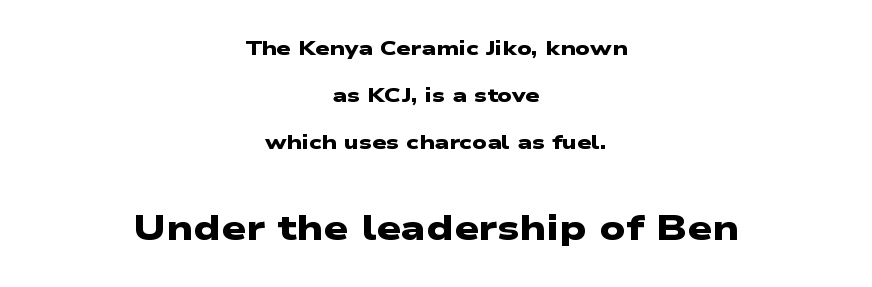
Whoever set this chose breathing room over compactness in the vertical rhythm. Is this a sans? Yes — the strokes have no serifs. The setting favours the middle, as headings and verse often do. This rendering features lettering with no underline.
